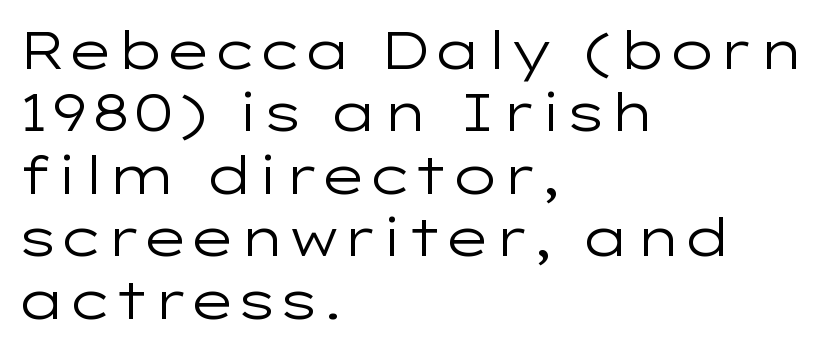
{"serif": "no", "italic": "no", "bold": "no", "weight": "regular", "width": "wide", "stroke_contrast": "low", "x_height": "medium", "monospaced": "no", "underline": "no", "align": "left", "line_spacing_ratio": 1.2, "letter_spacing": "normal", "letter_spacing_em": 0.0, "glyph_px": 52}
